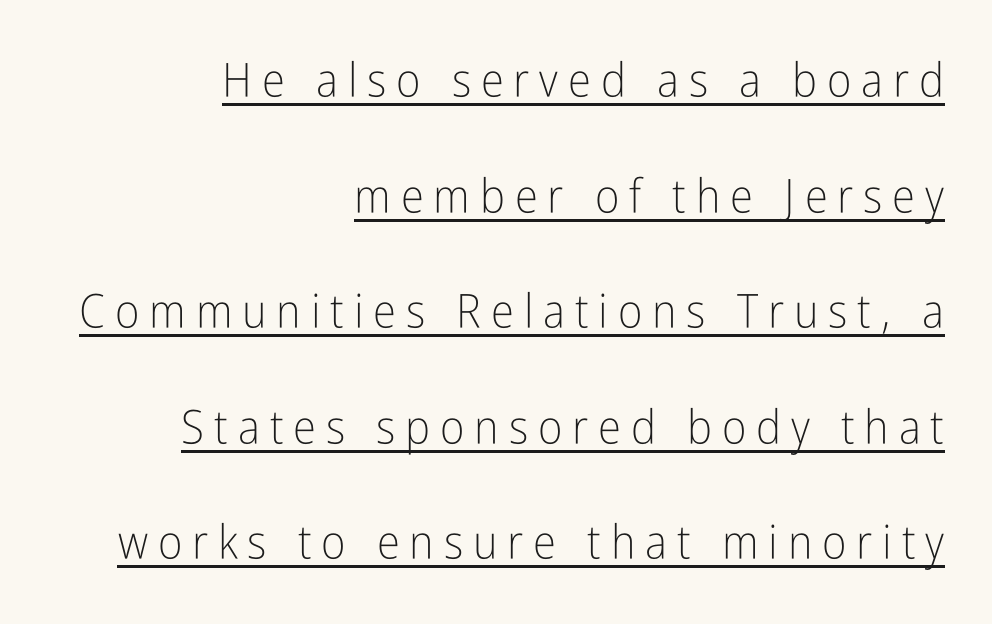
{"serif": "no", "italic": "no", "bold": "no", "weight": "light", "width": "condensed", "stroke_contrast": "low", "x_height": "medium", "monospaced": "no", "underline": "yes", "align": "right", "line_spacing": "loose", "line_spacing_ratio": 2.46, "letter_spacing": "wide", "letter_spacing_em": 0.21, "glyph_px": 47}
